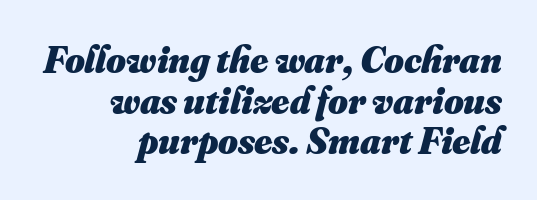
Q: Is the text bold? A: Yes.
Q: Is the text underlined? A: No.
Q: How is the paragraph aligned? A: Right-aligned.
Q: Is the spacing between letters normal or unusually wide? A: Normal.
Q: Is the spacing between lines tight, normal or loose? A: Tight.
Q: Width (condensed, normal, or wide)? A: Normal.
Q: Stroke contrast? A: Medium.
Q: x-height? A: Small.
Q: Monospaced? A: No.
